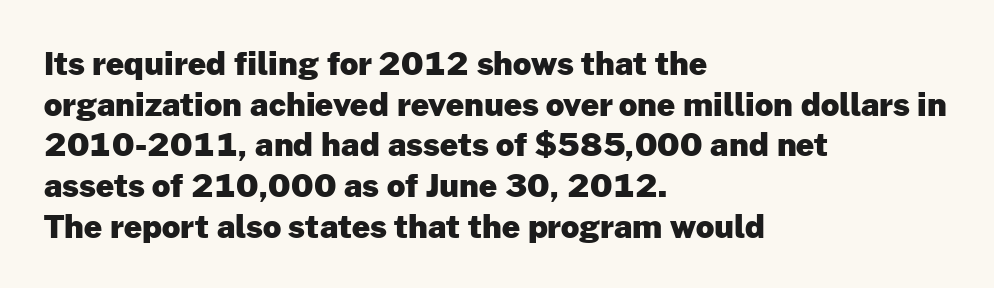
Q: Is the text bold? A: Yes.
Q: Is the text italic (slanted)? A: No, it is upright.
Q: Is the typeface a serif or a sans-serif typeface? A: Sans-serif.
Q: Is the text underlined? A: No.
Q: How is the paragraph aligned? A: Left-aligned.
Q: Is the spacing between letters normal or unusually wide? A: Normal.
Q: Is the spacing between lines tight, normal or loose? A: Normal.
Q: Width (condensed, normal, or wide)? A: Normal.
Q: Stroke contrast? A: Low.
Q: x-height? A: Medium.
Q: Monospaced? A: No.
